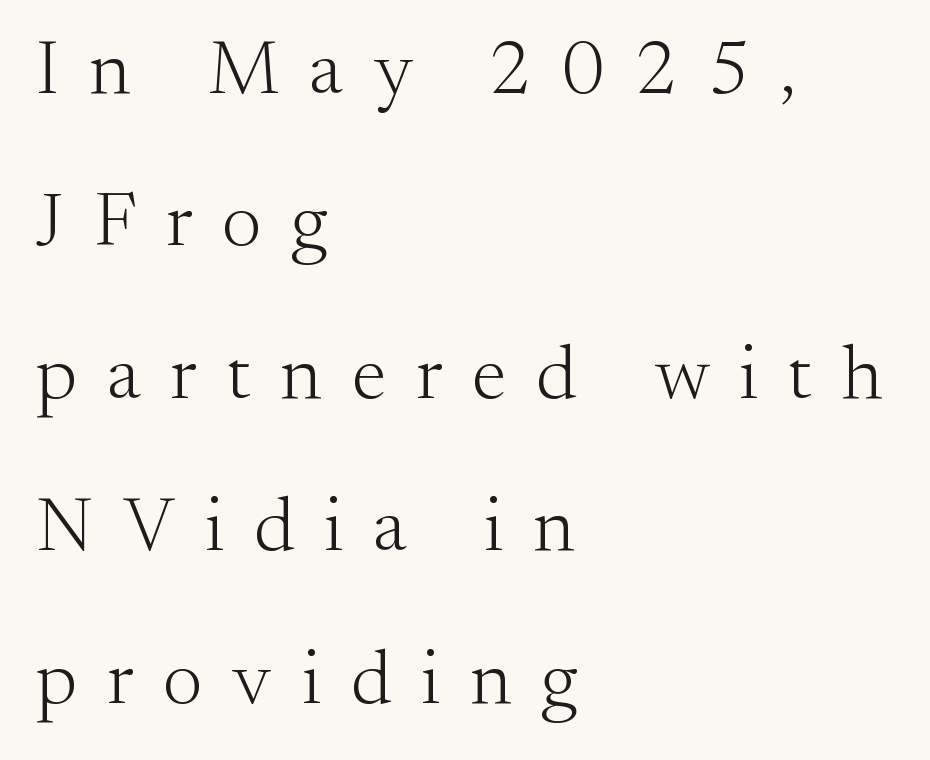
{"serif": "yes", "italic": "no", "bold": "no", "weight": "light", "width": "normal", "stroke_contrast": "medium", "x_height": "small", "monospaced": "no", "underline": "no", "align": "left", "line_spacing": "loose", "line_spacing_ratio": 1.98, "letter_spacing": "wide", "letter_spacing_em": 0.39, "glyph_px": 77}
